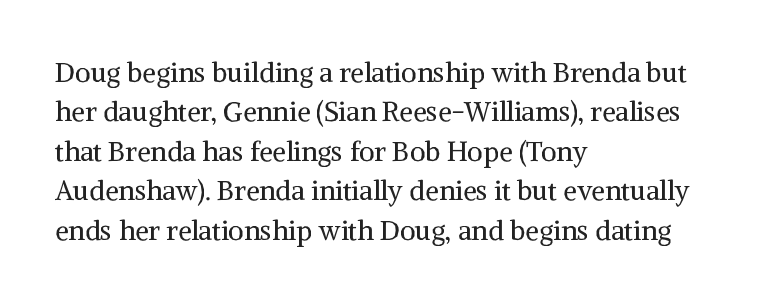
The image shows 27 px text type, upright; set left-aligned, normal line spacing (1.46x), normal letter spacing, not underlined.
